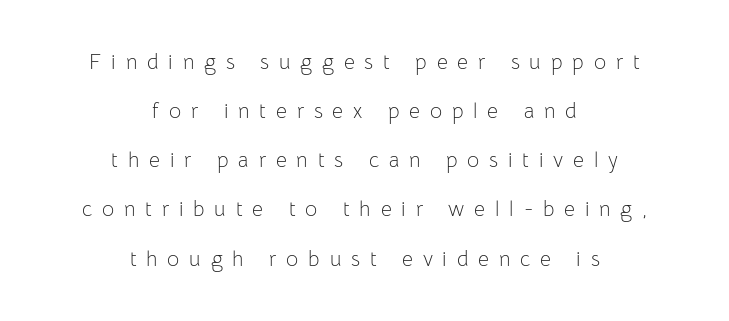
The glyphs are unaccompanied by any horizontal stroke below them. These lines have a slow, spaced-out rhythm from letter to letter. This sample uses an upright cut, with every glyph sitting square on the baseline. Ink coverage per letter is moderate at most.
